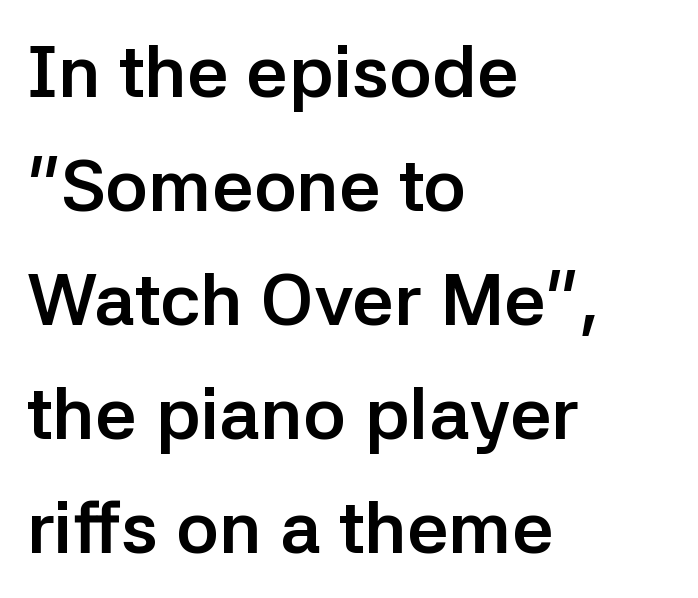
The image shows 73 px semibold sans-serif type, upright; set left-aligned, normal line spacing (1.56x), normal letter spacing, not underlined; low stroke contrast and a medium x-height.
